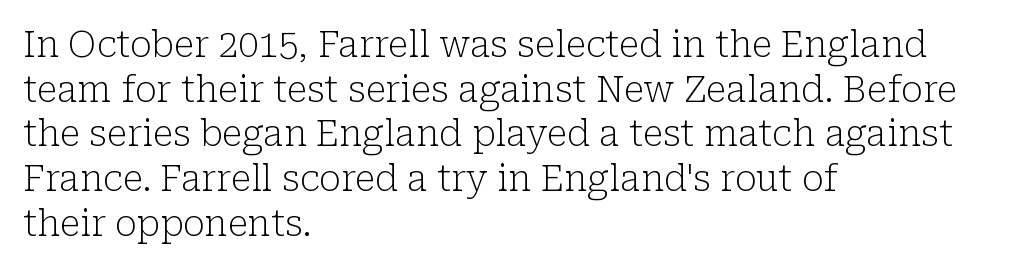
Does the lettering tilt? It doesn't — this is upright. The rendering uses natural spacing where letterforms have individual widths. No extra tracking has been applied to these lines. Typographically, this falls in the serif category.
